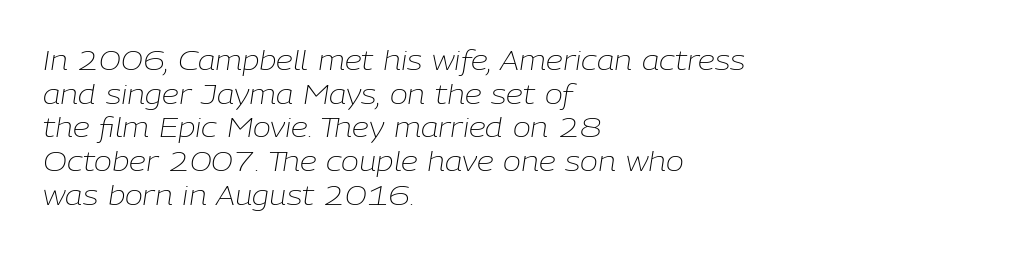
{"italic": "yes", "lean": "right", "slant_degrees": 9, "bold": "no", "underline": "no", "align": "left", "line_spacing": "normal", "line_spacing_ratio": 1.25, "letter_spacing": "normal", "letter_spacing_em": 0.0, "glyph_px": 27}
